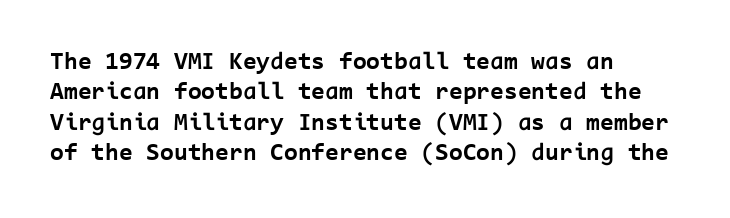
The image shows 25 px bold type, upright; set left-aligned, line spacing 1.22x, normal letter spacing, not underlined.
